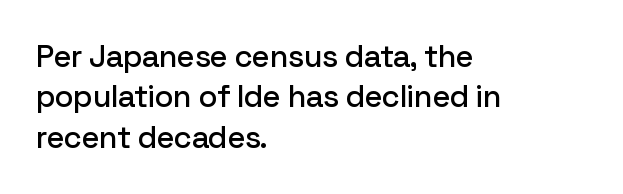
{"serif": "no", "italic": "no", "width": "normal", "stroke_contrast": "low", "x_height": "medium", "monospaced": "no", "underline": "no", "align": "left", "line_spacing": "normal", "line_spacing_ratio": 1.3, "letter_spacing": "normal", "letter_spacing_em": 0.0, "glyph_px": 31}
